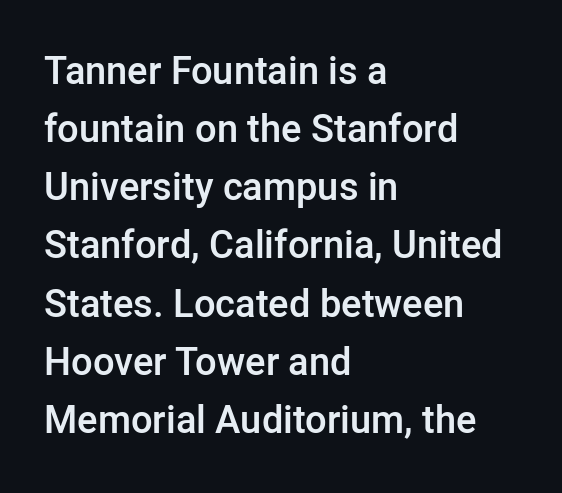
{"serif": "no", "italic": "no", "bold": "semi", "weight": "semibold", "width": "normal", "stroke_contrast": "low", "x_height": "medium", "monospaced": "no", "underline": "no", "align": "left", "line_spacing": "normal", "line_spacing_ratio": 1.53, "letter_spacing": "normal", "letter_spacing_em": 0.0, "glyph_px": 38}
